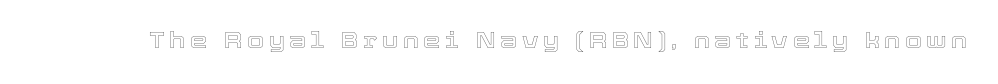
Q: Is the text italic (slanted)? A: No, it is upright.
Q: Is the text underlined? A: No.
Q: Is the spacing between letters normal or unusually wide? A: Unusually wide.
